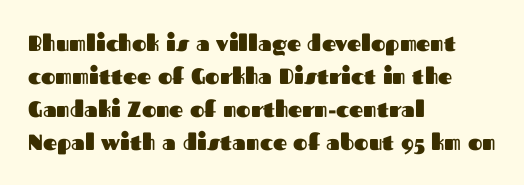
Q: Is the text bold? A: Yes.
Q: Is the text italic (slanted)? A: No, it is upright.
Q: Is the text underlined? A: No.
Q: How is the paragraph aligned? A: Left-aligned.
Q: Is the spacing between letters normal or unusually wide? A: Normal.
Q: Is the spacing between lines tight, normal or loose? A: Normal.
